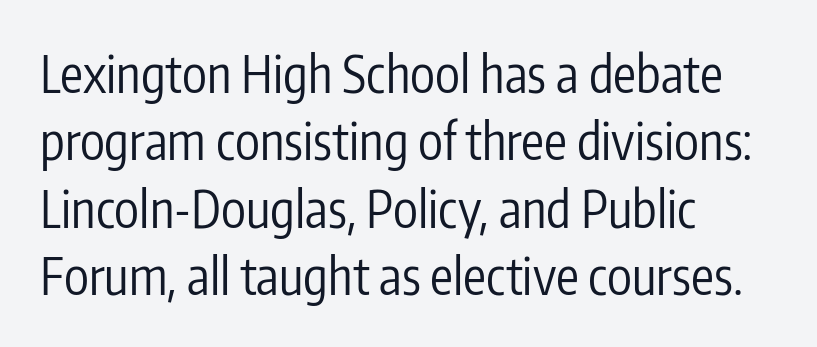
{"serif": "no", "italic": "no", "bold": "no", "weight": "regular", "width": "condensed", "stroke_contrast": "low", "x_height": "medium", "monospaced": "no", "underline": "no", "align": "left", "line_spacing": "normal", "line_spacing_ratio": 1.32, "letter_spacing": "normal", "letter_spacing_em": 0.0, "glyph_px": 51}
